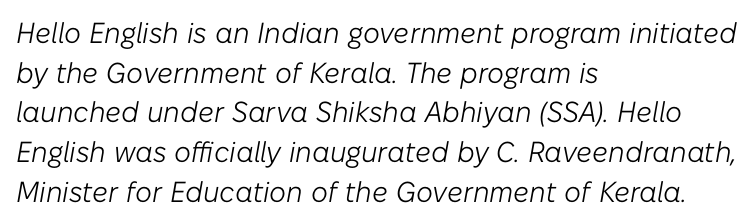
The image shows 29 px light type, italic (leaning right); set left-aligned, normal line spacing (1.37x), normal letter spacing, not underlined; low stroke contrast and a medium x-height.
